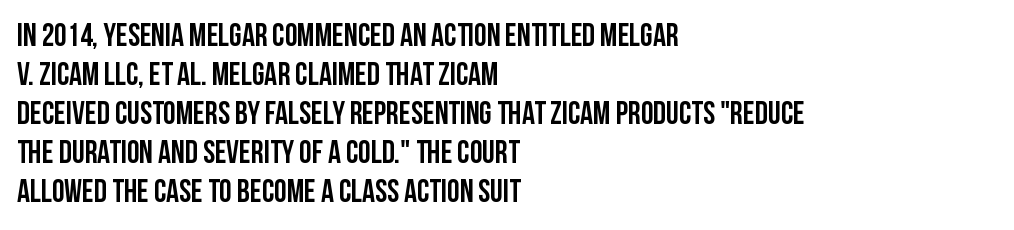
{"serif": "no", "italic": "no", "width": "condensed", "stroke_contrast": "low", "x_height": "large", "monospaced": "no", "underline": "no", "align": "left", "line_spacing_ratio": 1.22, "letter_spacing": "normal", "letter_spacing_em": 0.0, "glyph_px": 32}
